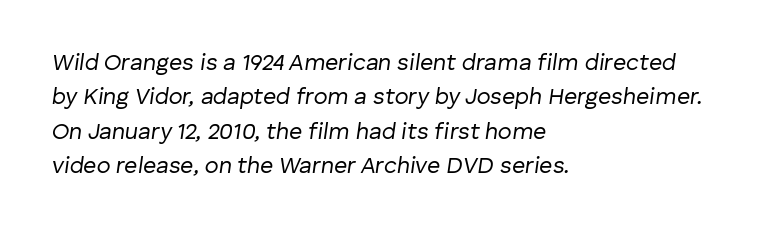
The image shows 23 px text type, italic (leaning right); set left-aligned, normal line spacing (1.5x), normal letter spacing, not underlined.
